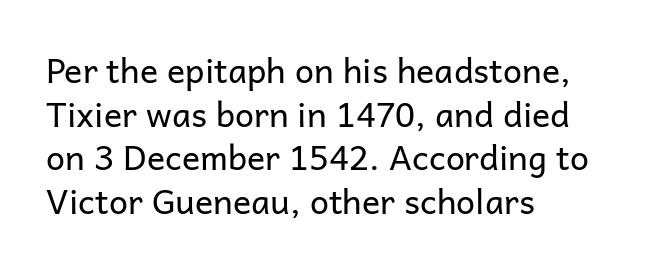
{"serif": "no", "italic": "no", "bold": "no", "weight": "regular", "width": "normal", "stroke_contrast": "low", "x_height": "medium", "monospaced": "no", "underline": "no", "align": "left", "line_spacing": "normal", "line_spacing_ratio": 1.28, "letter_spacing": "normal", "letter_spacing_em": 0.0, "glyph_px": 34}
